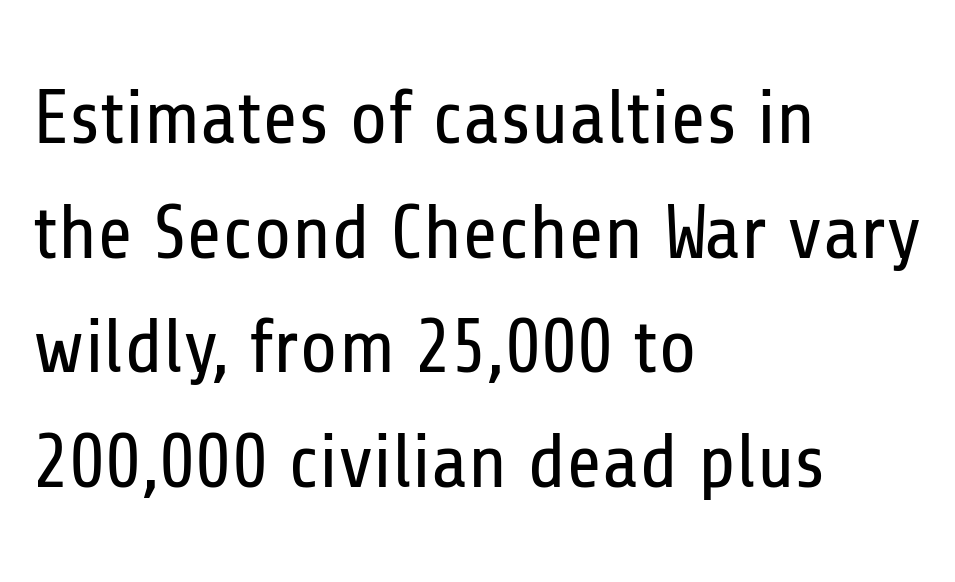
Q: Is the text bold? A: No.
Q: Is the text italic (slanted)? A: No, it is upright.
Q: Is the typeface a serif or a sans-serif typeface? A: Sans-serif.
Q: Is the text underlined? A: No.
Q: How is the paragraph aligned? A: Left-aligned.
Q: Is the spacing between letters normal or unusually wide? A: Normal.
Q: Is the spacing between lines tight, normal or loose? A: Normal.
Q: Width (condensed, normal, or wide)? A: Condensed.
Q: Stroke contrast? A: Low.
Q: x-height? A: Medium.
Q: Monospaced? A: No.
